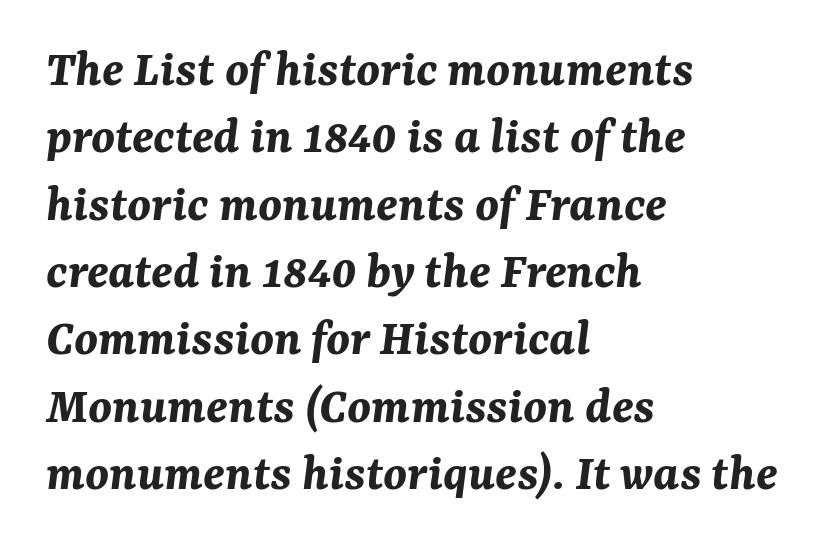
The image shows 53 px bold type, italic (leaning right); set left-aligned, normal line spacing (1.27x), normal letter spacing, not underlined; medium stroke contrast and a medium x-height.
